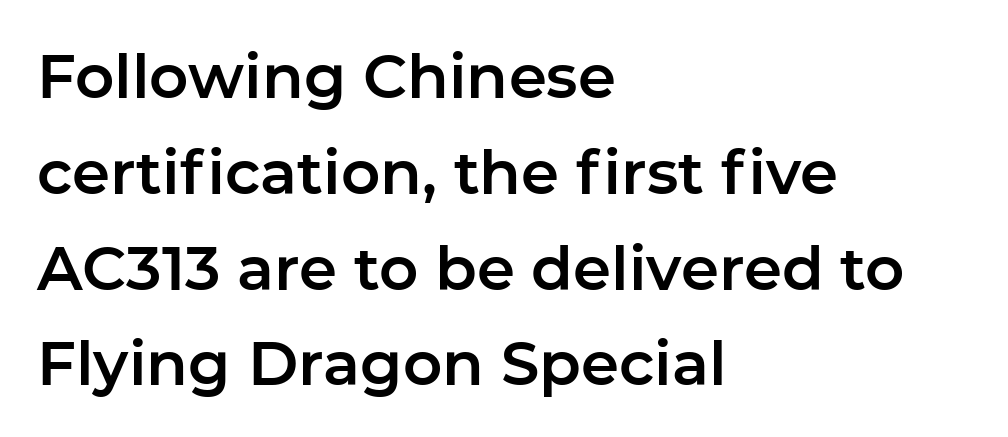
Q: Is the text italic (slanted)? A: No, it is upright.
Q: Is the typeface a serif or a sans-serif typeface? A: Sans-serif.
Q: Is the text underlined? A: No.
Q: How is the paragraph aligned? A: Left-aligned.
Q: Is the spacing between letters normal or unusually wide? A: Normal.
Q: Is the spacing between lines tight, normal or loose? A: Normal.
Q: Width (condensed, normal, or wide)? A: Normal.
Q: Stroke contrast? A: Low.
Q: x-height? A: Medium.
Q: Monospaced? A: No.
